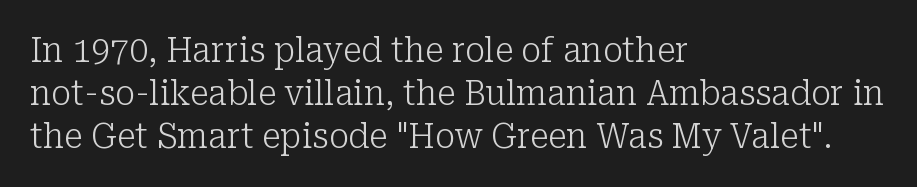
Q: Is the text bold? A: No.
Q: Is the text italic (slanted)? A: No, it is upright.
Q: Is the typeface a serif or a sans-serif typeface? A: Serif.
Q: Is the text underlined? A: No.
Q: How is the paragraph aligned? A: Left-aligned.
Q: Is the spacing between letters normal or unusually wide? A: Normal.
Q: Is the spacing between lines tight, normal or loose? A: Normal.
Q: Width (condensed, normal, or wide)? A: Normal.
Q: Stroke contrast? A: Low.
Q: x-height? A: Medium.
Q: Monospaced? A: No.
